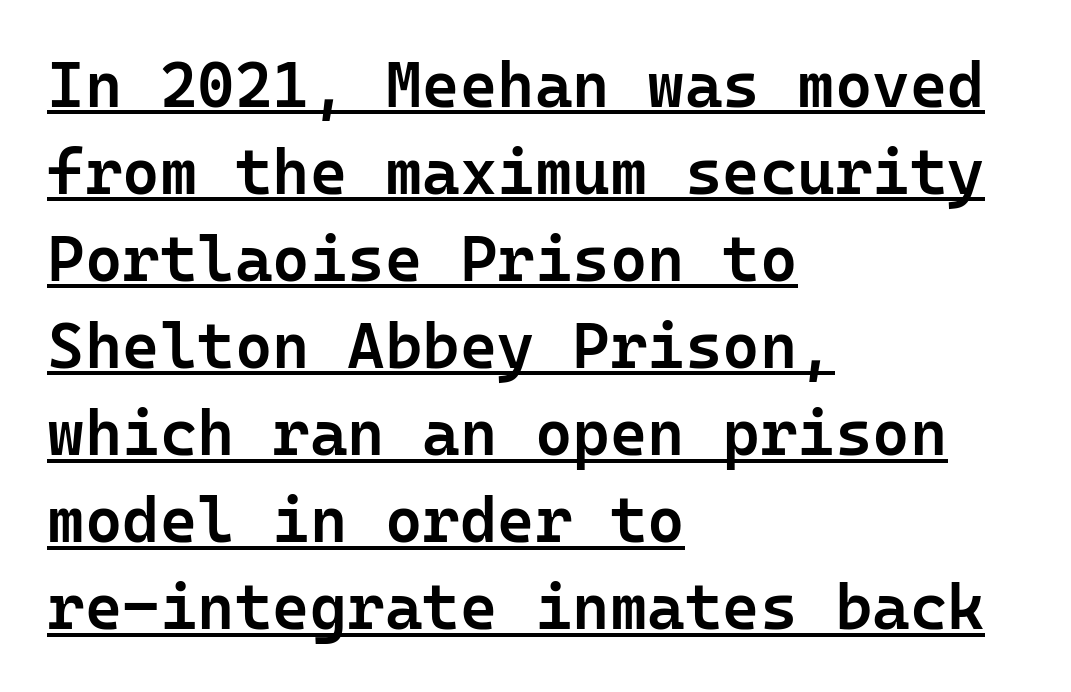
These lines keep a tight, regular rhythm from letter to letter. Looks like terminal output: every glyph gets an equal slot. Reading down the block, your eye returns to a fixed left position each line. Students, observe: this is what conventionally led text looks like.
